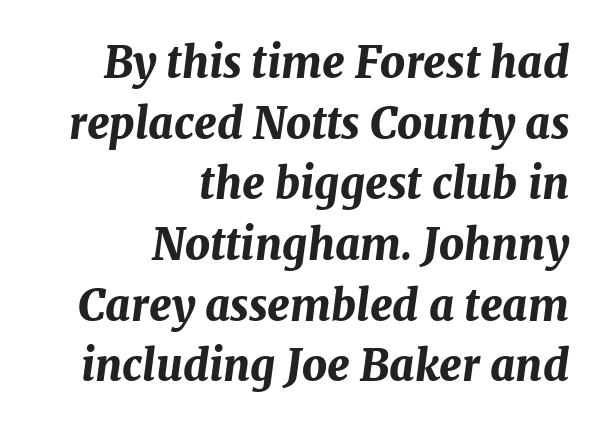
The image shows 43 px bold type, italic (leaning right); set right-aligned, normal line spacing (1.41x), normal letter spacing, not underlined; medium stroke contrast and a medium x-height.
